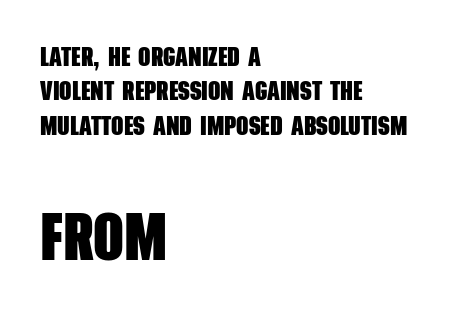
The image shows 67 px heavy, condensed sans-serif type; set left-aligned, normal line spacing (1.27x), normal letter spacing, not underlined; the second (bottom) block is 2.48x larger; low stroke contrast and a large x-height.
